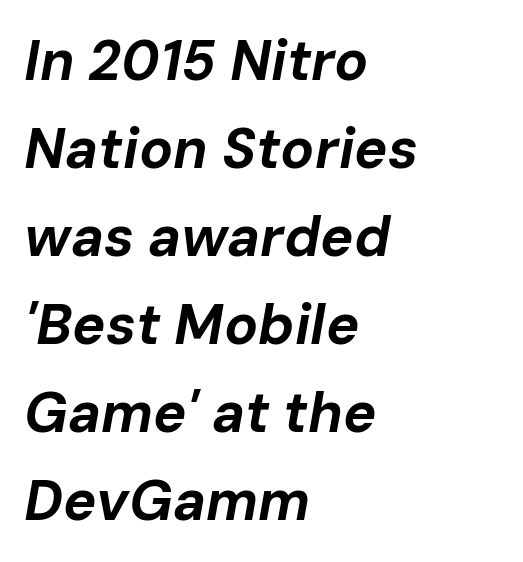
Notice how the stems are inclined rather than vertical — that's the hallmark of italics. Plain, unruled lines of type. The setting favours the left margin, as ordinary paragraphs usually do. Inter-character spacing is left at the font's built-in metrics.
